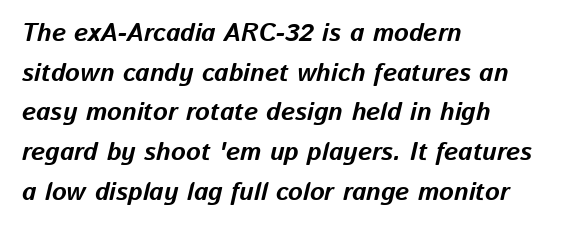
The image shows 25 px bold type, italic (leaning right); set left-aligned, normal line spacing (1.59x), normal letter spacing, not underlined.
